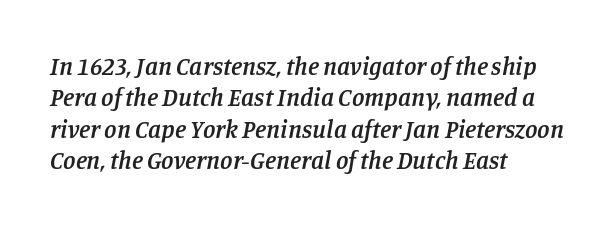
The image shows 25 px text type, italic (leaning right); set left-aligned, normal line spacing (1.26x), normal letter spacing, not underlined.
